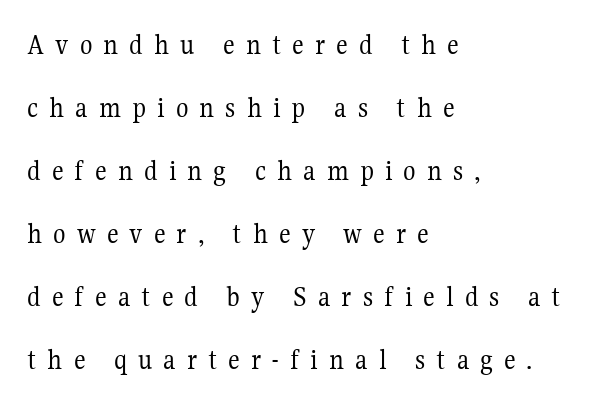
{"serif": "yes", "italic": "no", "bold": "no", "weight": "regular", "width": "normal", "stroke_contrast": "medium", "x_height": "medium", "monospaced": "no", "underline": "no", "align": "left", "line_spacing": "loose", "line_spacing_ratio": 2.17, "letter_spacing": "wide", "letter_spacing_em": 0.38, "glyph_px": 29}
